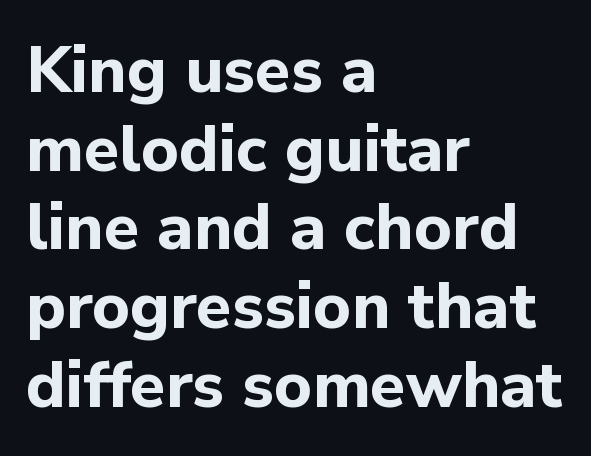
{"serif": "no", "italic": "no", "bold": "yes", "weight": "bold", "width": "normal", "stroke_contrast": "low", "x_height": "medium", "monospaced": "no", "underline": "no", "align": "left", "line_spacing_ratio": 1.21, "letter_spacing": "normal", "letter_spacing_em": 0.0, "glyph_px": 65}
